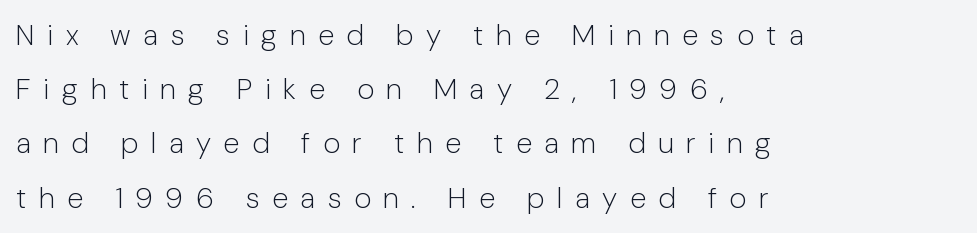
Q: Is the text bold? A: No.
Q: Is the text italic (slanted)? A: No, it is upright.
Q: Is the typeface a serif or a sans-serif typeface? A: Sans-serif.
Q: Is the text underlined? A: No.
Q: How is the paragraph aligned? A: Left-aligned.
Q: Is the spacing between letters normal or unusually wide? A: Unusually wide.
Q: Width (condensed, normal, or wide)? A: Normal.
Q: Stroke contrast? A: Low.
Q: x-height? A: Medium.
Q: Monospaced? A: No.
